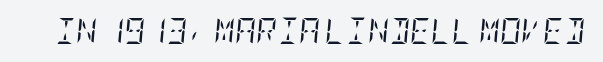
{"italic": "yes", "lean": "right", "slant_degrees": 5, "bold": "no", "underline": "no", "letter_spacing": "normal", "letter_spacing_em": 0.0, "glyph_px": 26}
